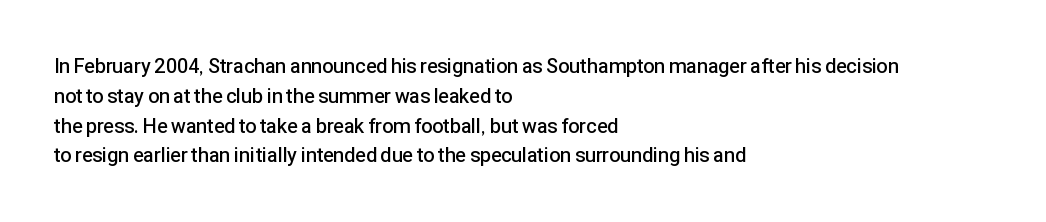
The image shows 20 px text type, upright; set left-aligned, normal line spacing (1.49x), normal letter spacing, not underlined.
